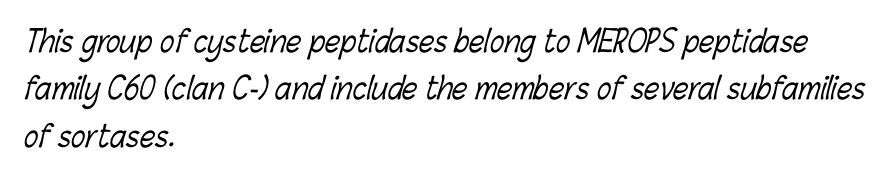
The image shows 30 px light, condensed type; set left-aligned, normal line spacing (1.58x), normal letter spacing, not underlined; low stroke contrast and a medium x-height.
